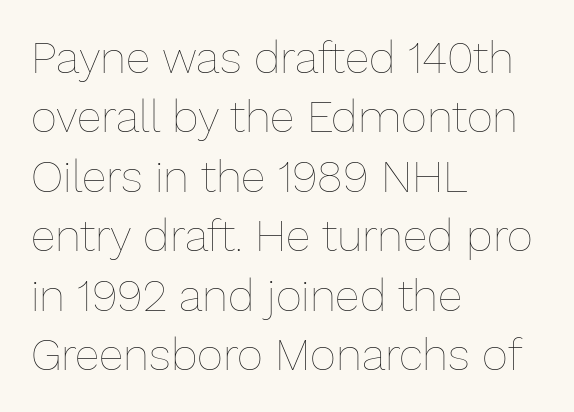
{"italic": "no", "bold": "no", "weight": "thin", "width": "normal", "stroke_contrast": "low", "x_height": "medium", "monospaced": "no", "underline": "no", "align": "left", "line_spacing": "normal", "line_spacing_ratio": 1.32, "letter_spacing": "normal", "letter_spacing_em": 0.0, "glyph_px": 45}
